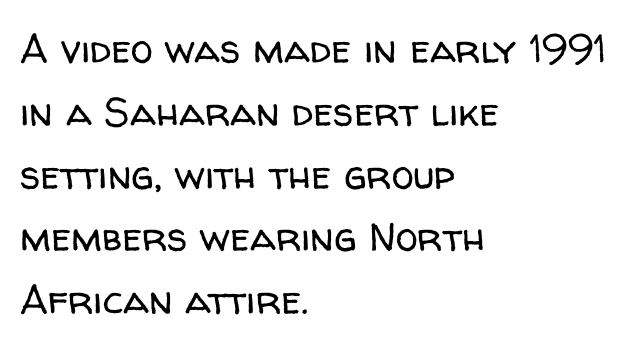
Q: Is the text bold? A: No.
Q: Is the text italic (slanted)? A: No, it is upright.
Q: Is the typeface a serif or a sans-serif typeface? A: Sans-serif.
Q: Is the text underlined? A: No.
Q: How is the paragraph aligned? A: Left-aligned.
Q: Is the spacing between letters normal or unusually wide? A: Normal.
Q: Is the spacing between lines tight, normal or loose? A: Normal.
Q: Width (condensed, normal, or wide)? A: Normal.
Q: Stroke contrast? A: Low.
Q: x-height? A: Medium.
Q: Monospaced? A: No.
